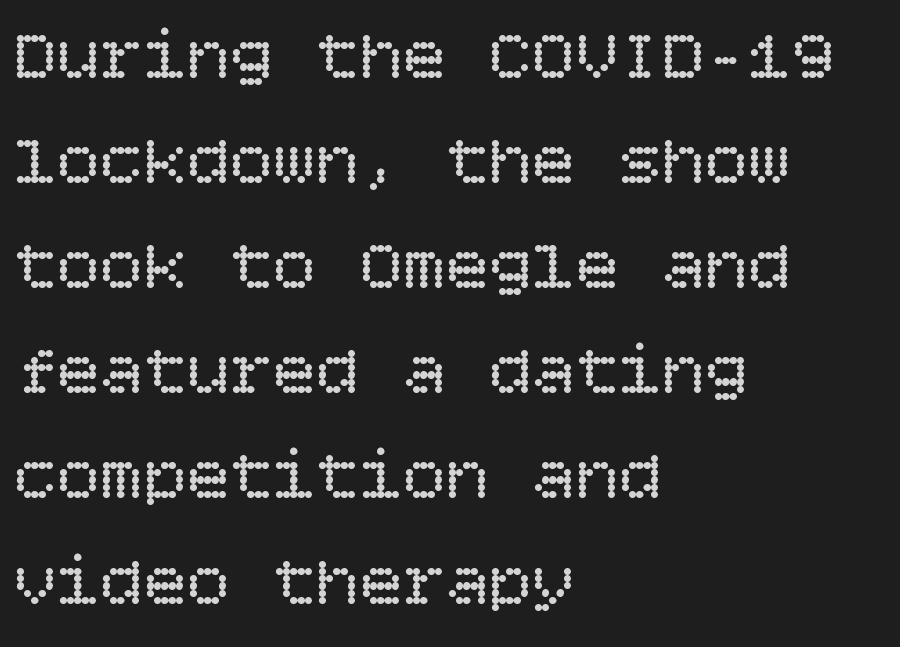
The image shows 72 px regular-weight type, upright; set left-aligned, normal line spacing (1.46x), normal letter spacing, not underlined; low stroke contrast and a large x-height.
